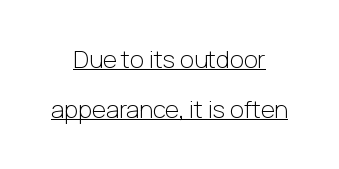
Q: Is the text bold? A: No.
Q: Is the text italic (slanted)? A: No, it is upright.
Q: Is the text underlined? A: Yes.
Q: How is the paragraph aligned? A: Centered.
Q: Is the spacing between letters normal or unusually wide? A: Normal.
Q: Is the spacing between lines tight, normal or loose? A: Loose.
